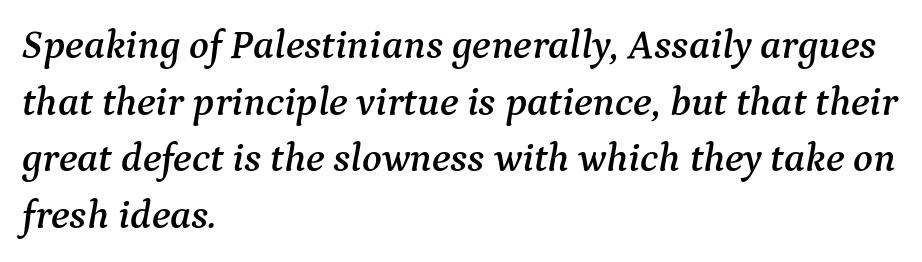
{"serif": "yes", "italic": "yes", "lean": "right", "slant_degrees": 9, "width": "normal", "stroke_contrast": "medium", "x_height": "medium", "monospaced": "no", "underline": "no", "align": "left", "line_spacing": "normal", "line_spacing_ratio": 1.38, "letter_spacing": "normal", "letter_spacing_em": 0.0, "glyph_px": 41}
